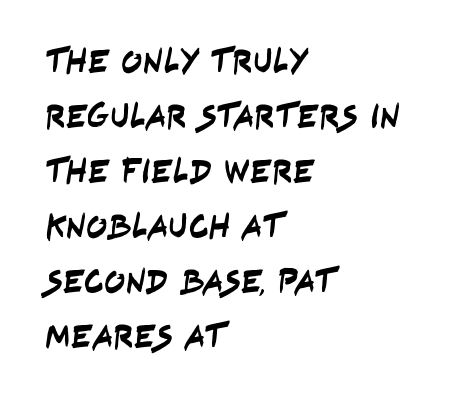
The typeface chosen for these lines omits serifs. A student would call this left alignment; a typographer would say flush left, rag right. No word sits above an underline. Compared with typical body copy, the letter spacing here is the same.
